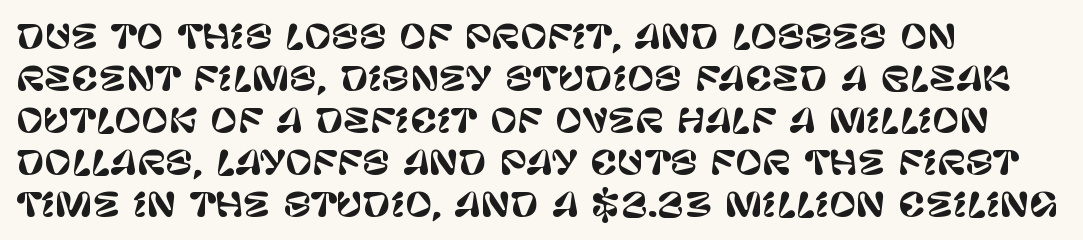
The image shows 33 px sans-serif type; set left-aligned, normal line spacing (1.27x), normal letter spacing, not underlined; low stroke contrast and a large x-height.
